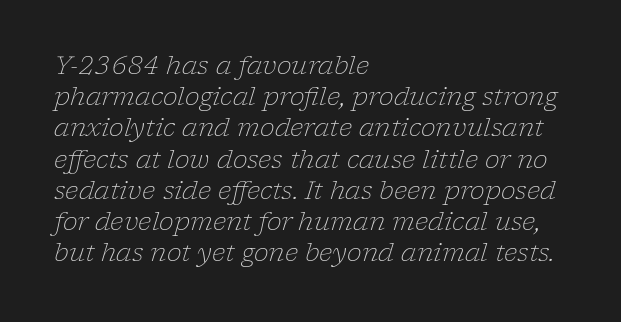
Check the space under the baseline: it is left empty. Yep, that's italic — everything's leaning. Summary of weight: not heavy and not bold. The rendering keeps characters at their native spacing. One glance says typical: line gaps are just what's usual. Every row of glyphs begins at an identical x-position on the left.
